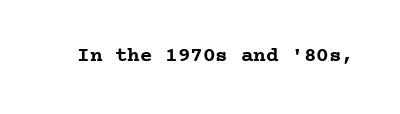
The image shows 21 px bold type, upright; set normal letter spacing, not underlined.
